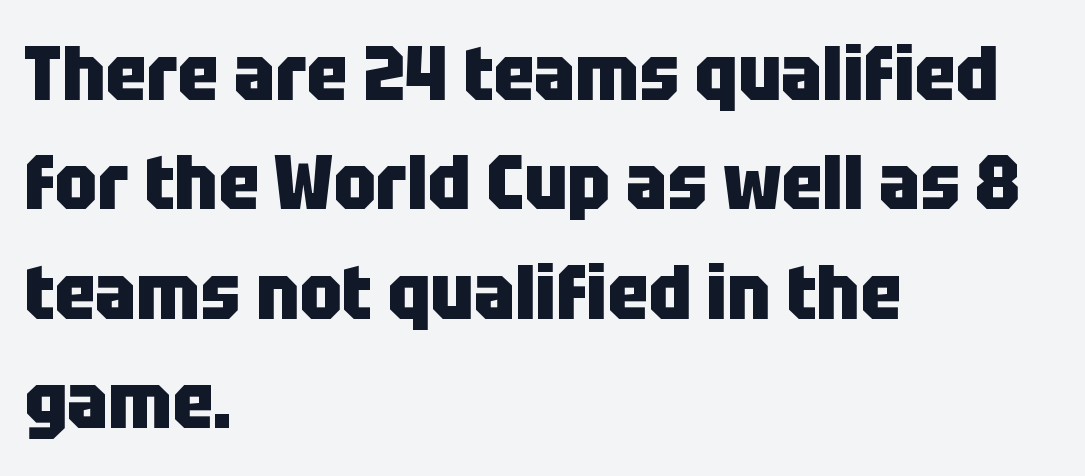
The image shows 76 px heavy, condensed sans-serif type, upright; set left-aligned, normal line spacing (1.44x), normal letter spacing, not underlined; low stroke contrast and a large x-height.
